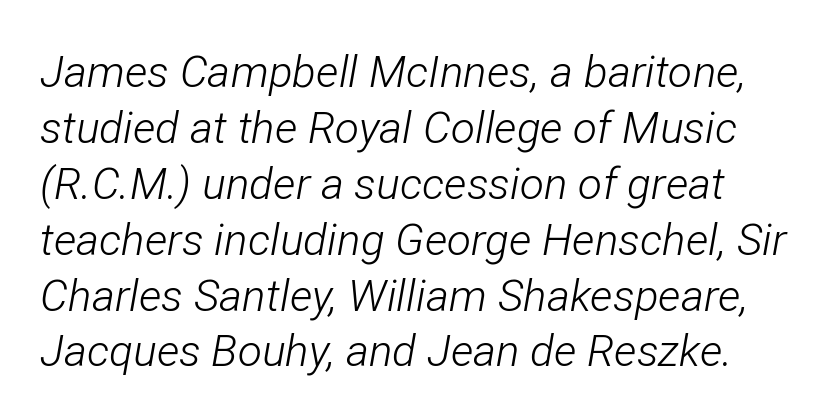
Q: Is the text bold? A: No.
Q: Is the text italic (slanted)? A: Yes, it leans right by about 12 degrees.
Q: Is the text underlined? A: No.
Q: Is the spacing between letters normal or unusually wide? A: Normal.
Q: Is the spacing between lines tight, normal or loose? A: Normal.
Q: Width (condensed, normal, or wide)? A: Condensed.
Q: Stroke contrast? A: Low.
Q: x-height? A: Medium.
Q: Monospaced? A: No.
